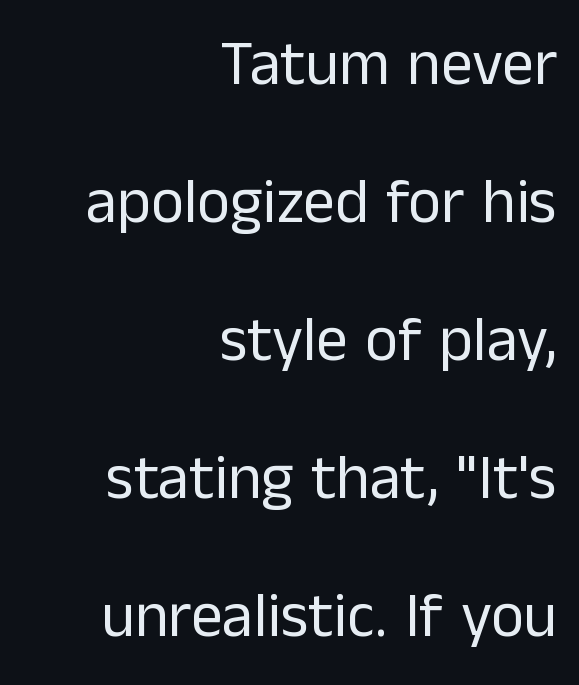
Q: Is the text bold? A: No.
Q: Is the text italic (slanted)? A: No, it is upright.
Q: Is the typeface a serif or a sans-serif typeface? A: Sans-serif.
Q: Is the text underlined? A: No.
Q: How is the paragraph aligned? A: Right-aligned.
Q: Is the spacing between letters normal or unusually wide? A: Normal.
Q: Is the spacing between lines tight, normal or loose? A: Loose.
Q: Width (condensed, normal, or wide)? A: Normal.
Q: Stroke contrast? A: Low.
Q: x-height? A: Medium.
Q: Monospaced? A: No.
